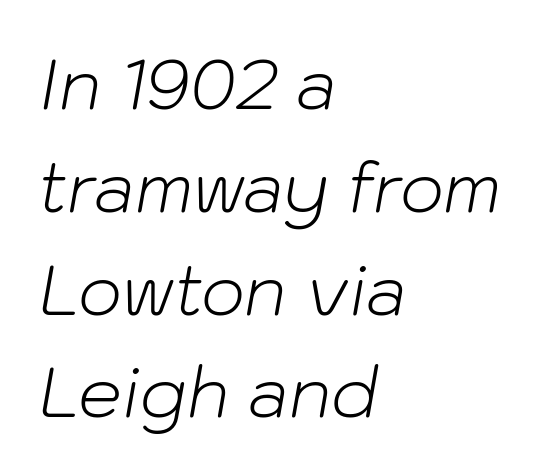
Q: Is the text bold? A: No.
Q: Is the text italic (slanted)? A: Yes, it leans right by about 10 degrees.
Q: Is the text underlined? A: No.
Q: How is the paragraph aligned? A: Left-aligned.
Q: Is the spacing between letters normal or unusually wide? A: Normal.
Q: Is the spacing between lines tight, normal or loose? A: Normal.
Q: Width (condensed, normal, or wide)? A: Normal.
Q: Stroke contrast? A: Low.
Q: x-height? A: Medium.
Q: Monospaced? A: No.
